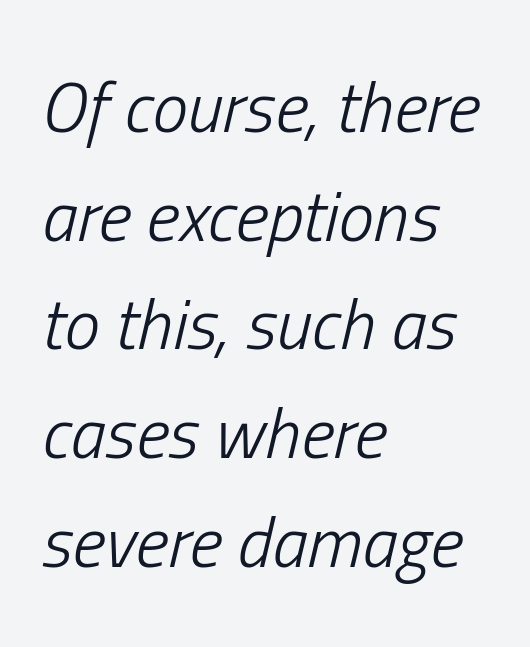
{"italic": "yes", "lean": "right", "slant_degrees": 13, "bold": "no", "weight": "light", "width": "condensed", "stroke_contrast": "low", "x_height": "medium", "monospaced": "no", "underline": "no", "align": "left", "line_spacing": "normal", "line_spacing_ratio": 1.53, "letter_spacing": "normal", "letter_spacing_em": 0.0, "glyph_px": 71}
